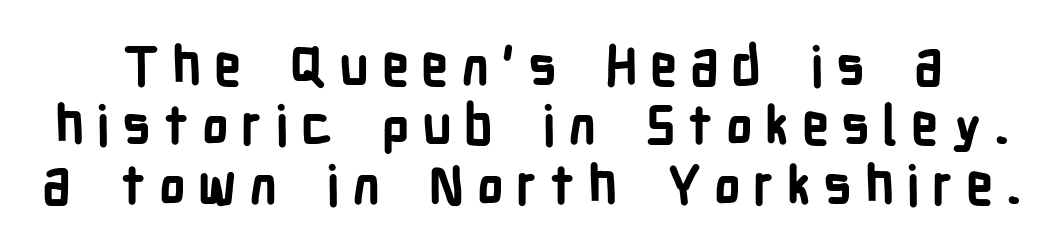
Q: Is the text bold? A: Yes.
Q: Is the text italic (slanted)? A: No, it is upright.
Q: Is the typeface a serif or a sans-serif typeface? A: Sans-serif.
Q: Is the text underlined? A: No.
Q: Is the spacing between letters normal or unusually wide? A: Unusually wide.
Q: Is the spacing between lines tight, normal or loose? A: Tight.
Q: Width (condensed, normal, or wide)? A: Condensed.
Q: Stroke contrast? A: Low.
Q: x-height? A: Medium.
Q: Monospaced? A: No.
